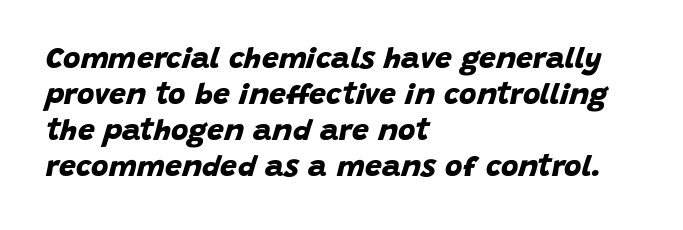
Q: Is the text bold? A: Yes.
Q: Is the typeface a serif or a sans-serif typeface? A: Sans-serif.
Q: Is the text underlined? A: No.
Q: How is the paragraph aligned? A: Left-aligned.
Q: Is the spacing between letters normal or unusually wide? A: Normal.
Q: Width (condensed, normal, or wide)? A: Normal.
Q: Stroke contrast? A: Low.
Q: x-height? A: Large.
Q: Monospaced? A: No.
